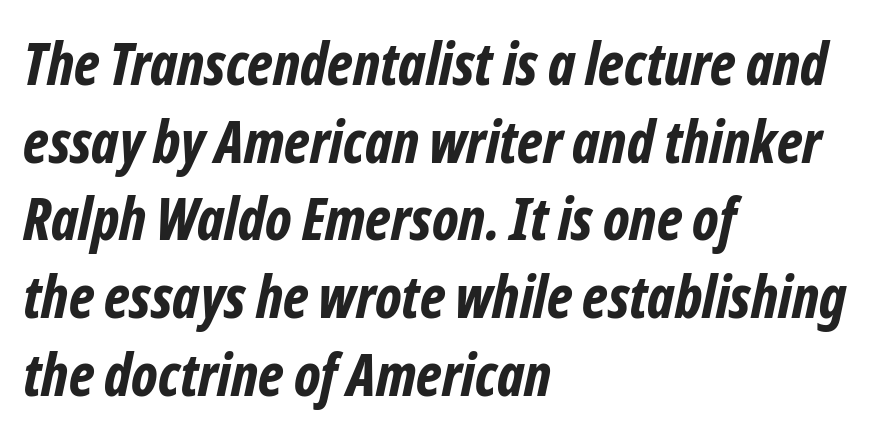
Inter-character spacing is left at the font's built-in metrics. The ragged edge is on the right, which tells us the setting is flush left. This sample has the flowing, uneven cadence of proportional lettering. The rows are spaced the way most documents space them. This is oblique type, the kind used for emphasis or titles.
